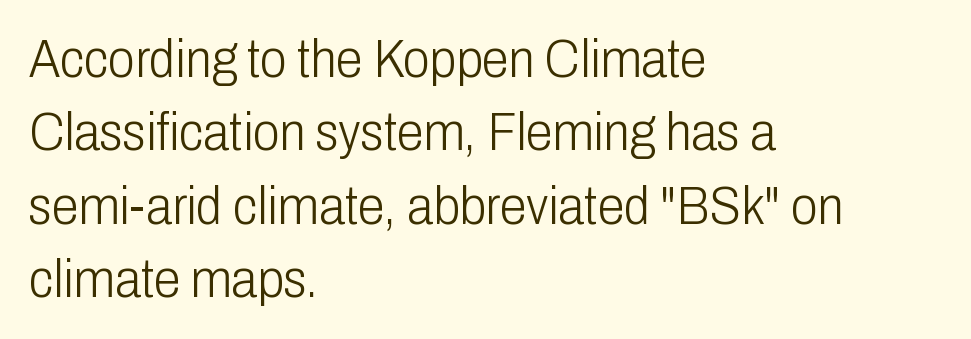
The image shows 54 px light, condensed sans-serif type, upright; set left-aligned, normal line spacing (1.36x), normal letter spacing, not underlined; low stroke contrast and a medium x-height.
